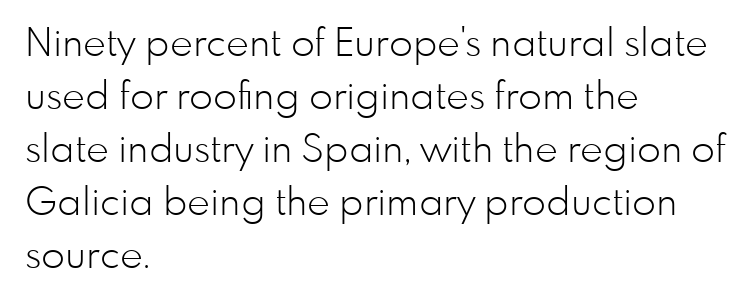
Standard letterfit; no display-style spreading of the glyphs. The typesetting does not lean heavy: it is not bold. Check where the strokes stop: nothing finishes them off — pure sans. Character widths vary here, with narrow letters taking less room than wide ones. Every stem runs plumb, perpendicular to the baseline.
